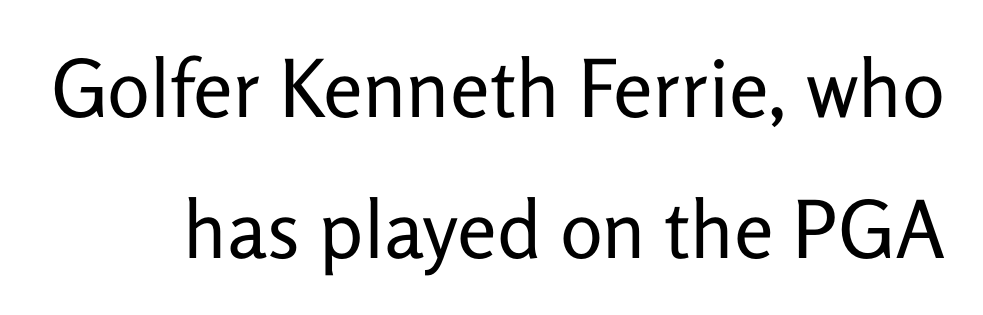
Words float on clear page, feet unadorned. No chunkiness to these letters — they're not bold. The passage shown is typed in a proportional face where columns would drift. You could call the tracking neutral — neither tight nor loose. This is roman type, the default non-slanted kind. Classification — sans serif.
